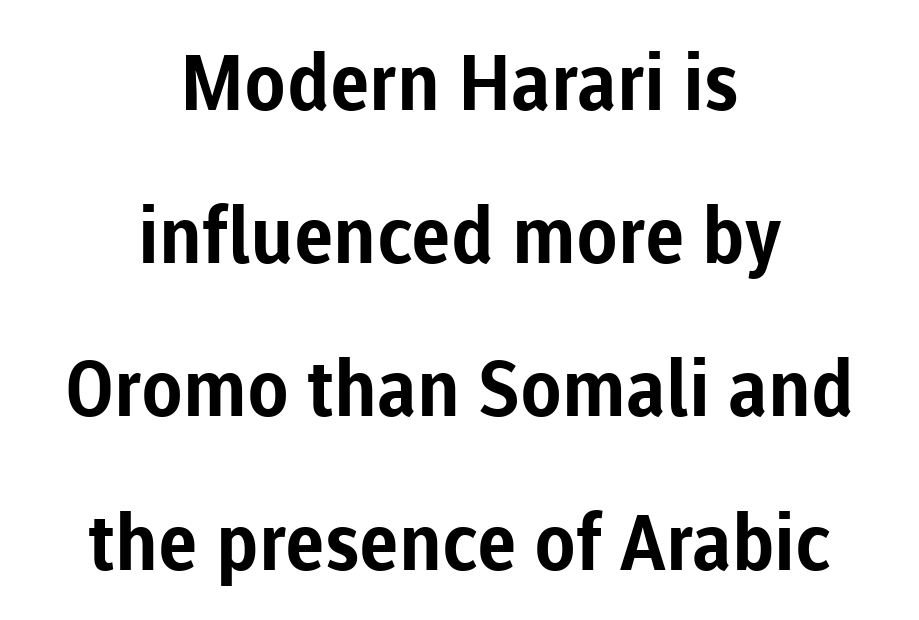
The image shows 77 px bold sans-serif type, upright; set centered, loose line spacing (1.99x), normal letter spacing, not underlined; low stroke contrast and a medium x-height.
